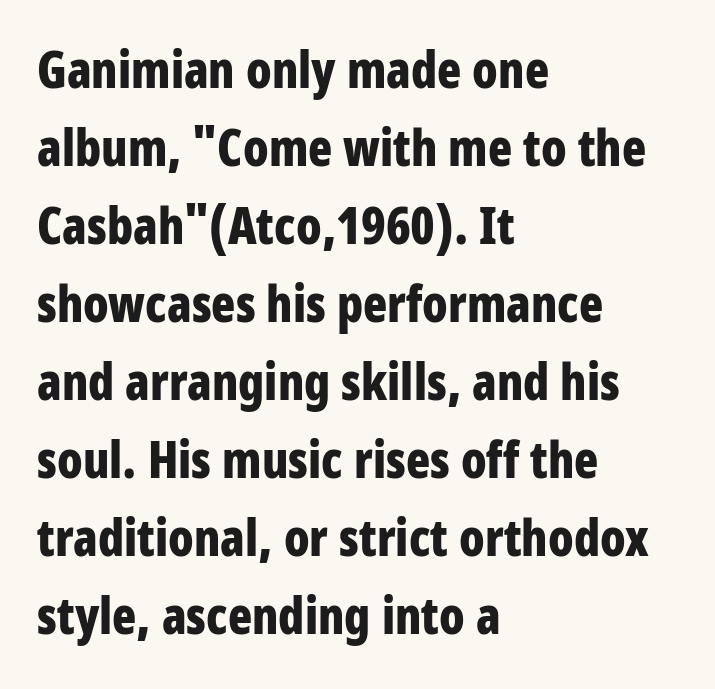
The passage shown is typed in a proportional face where columns would drift. Nope, no serifs anywhere on these letters. The compositor pushed each line to the left boundary. No word sits above an underline. Inter-character spacing is left at the font's built-in metrics.
